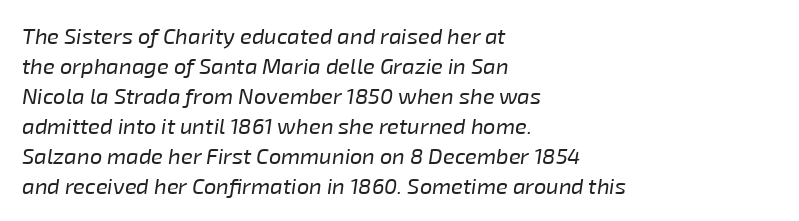
{"italic": "yes", "lean": "right", "slant_degrees": 8, "bold": "no", "underline": "no", "align": "left", "line_spacing": "normal", "line_spacing_ratio": 1.36, "letter_spacing": "normal", "letter_spacing_em": 0.0, "glyph_px": 22}
